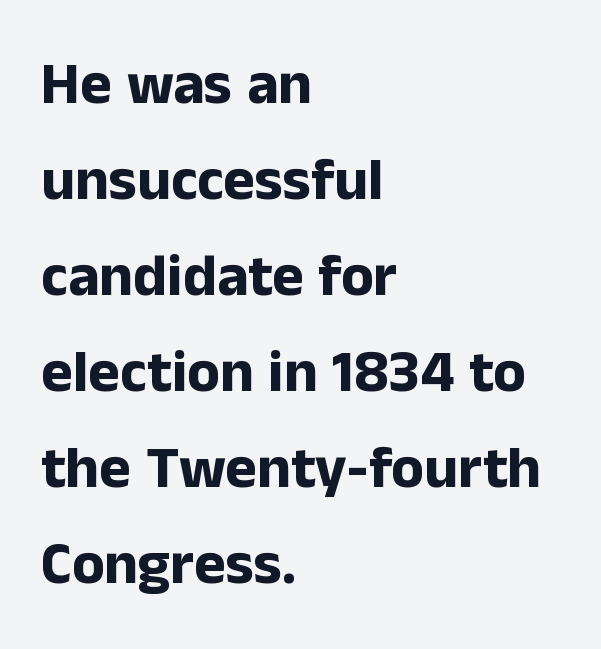
Q: Is the text bold? A: Yes.
Q: Is the text italic (slanted)? A: No, it is upright.
Q: Is the typeface a serif or a sans-serif typeface? A: Sans-serif.
Q: Is the text underlined? A: No.
Q: How is the paragraph aligned? A: Left-aligned.
Q: Is the spacing between letters normal or unusually wide? A: Normal.
Q: Is the spacing between lines tight, normal or loose? A: Normal.
Q: Width (condensed, normal, or wide)? A: Normal.
Q: Stroke contrast? A: Low.
Q: x-height? A: Medium.
Q: Monospaced? A: No.
